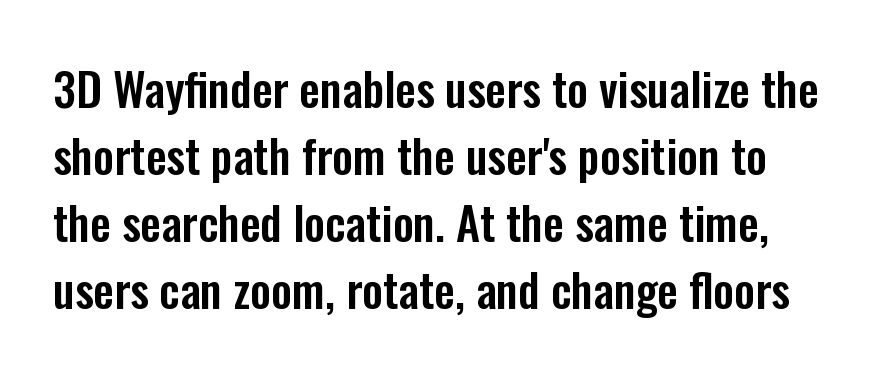
{"serif": "no", "italic": "no", "width": "condensed", "stroke_contrast": "low", "x_height": "medium", "monospaced": "no", "underline": "no", "line_spacing": "normal", "line_spacing_ratio": 1.46, "letter_spacing": "normal", "letter_spacing_em": 0.0, "glyph_px": 46}
